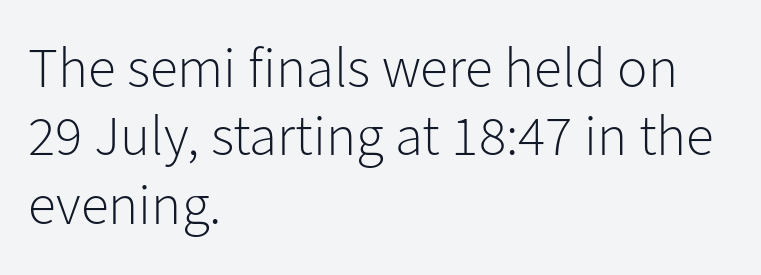
The image shows 57 px light sans-serif type, upright; set left-aligned, line spacing 1.2x, normal letter spacing, not underlined; low stroke contrast and a medium x-height.
